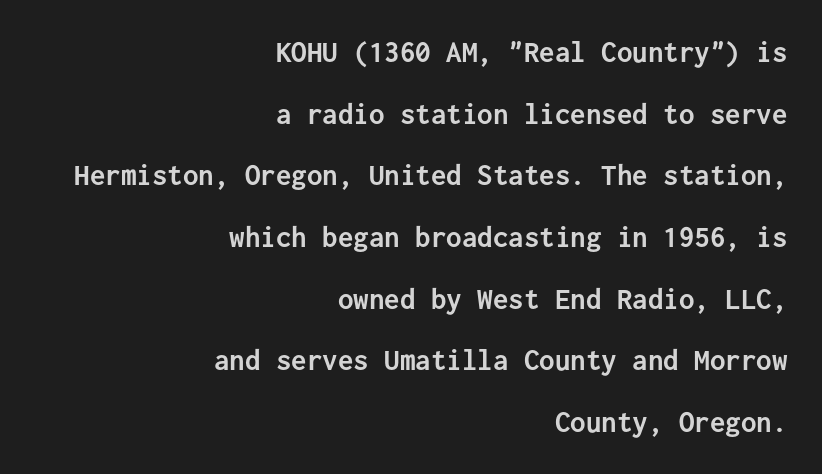
Here the designer chose a console-style face with uniform glyph widths. The line-height multiplier appears high, well above default. Alignment: flush right. Letter spacing: default. Upright lettering throughout.
